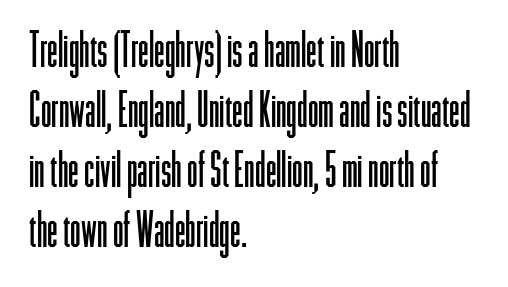
The characters are drawn with everyday or finer stroke widths. Letter spacing: default. Reading down the column, the eye jumps a familiar distance to each next line. Leftover space on each line is placed entirely after the last word. The characters display no serif detailing; their extremities are plain. Is there any slant? The stems are plumb.
